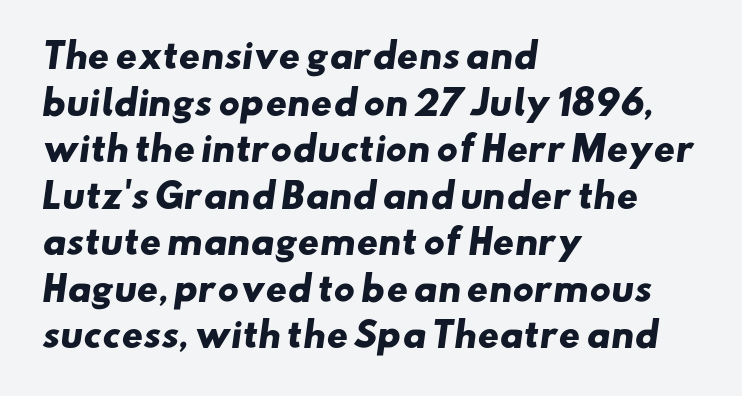
Q: Is the text bold? A: Yes.
Q: Is the typeface a serif or a sans-serif typeface? A: Sans-serif.
Q: Is the text underlined? A: No.
Q: How is the paragraph aligned? A: Left-aligned.
Q: Is the spacing between letters normal or unusually wide? A: Normal.
Q: Is the spacing between lines tight, normal or loose? A: Normal.
Q: Width (condensed, normal, or wide)? A: Wide.
Q: Stroke contrast? A: Low.
Q: x-height? A: Small.
Q: Monospaced? A: No.
